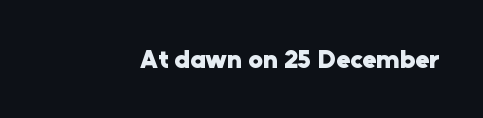
Q: Is the text bold? A: Yes.
Q: Is the text italic (slanted)? A: No, it is upright.
Q: Is the text underlined? A: No.
Q: Is the spacing between letters normal or unusually wide? A: Normal.
